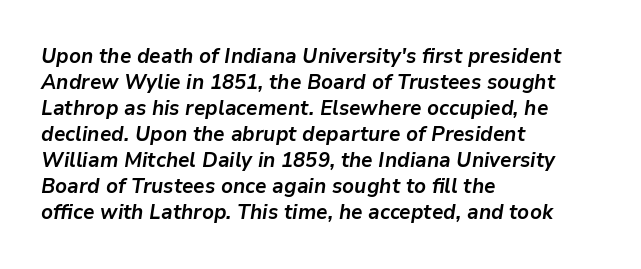
{"italic": "yes", "lean": "right", "slant_degrees": 9, "bold": "yes", "underline": "no", "align": "left", "line_spacing_ratio": 1.24, "letter_spacing": "normal", "letter_spacing_em": 0.0, "glyph_px": 21}
